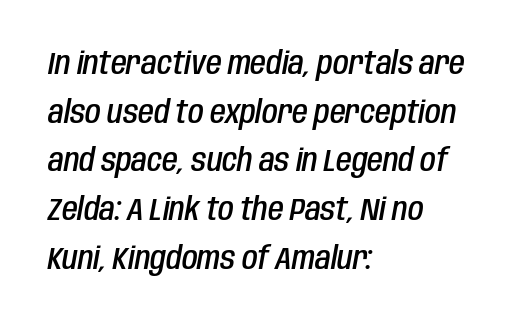
{"italic": "yes", "lean": "right", "slant_degrees": 10, "bold": "semi", "weight": "semibold", "width": "condensed", "stroke_contrast": "low", "x_height": "large", "monospaced": "no", "underline": "no", "align": "left", "line_spacing": "normal", "line_spacing_ratio": 1.52, "letter_spacing": "normal", "letter_spacing_em": 0.0, "glyph_px": 32}
